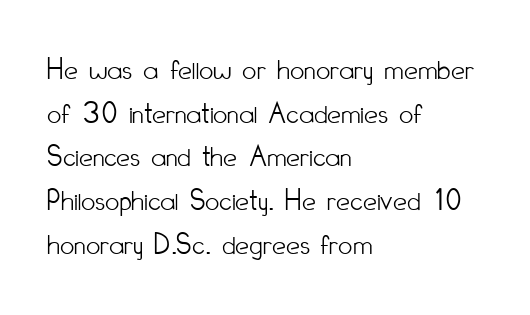
Notice how descenders clear the ascenders below comfortably — that's standard leading. Just letters on the line, the space beneath them empty. Each line starts at the same left margin while the right side varies. The rendering shows plain stroke endings on the letterforms — a sans-serif design.
